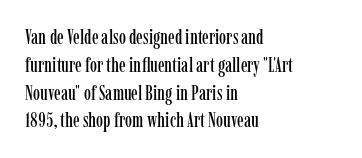
The image shows 20 px text type, upright; set left-aligned, normal line spacing (1.39x), normal letter spacing, not underlined.
